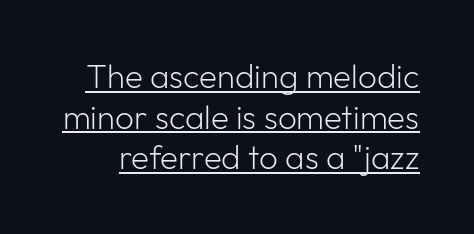
The lettering is marked with a stroke running underneath it. The passage shown is typeset with a sans-serif family. The strokes are not fattened; the text isn't bold. Varying glyph widths throughout — classic text-font behaviour. Inter-character spacing is left at the font's built-in metrics. This sample uses an upright cut, with every glyph sitting square on the baseline.
